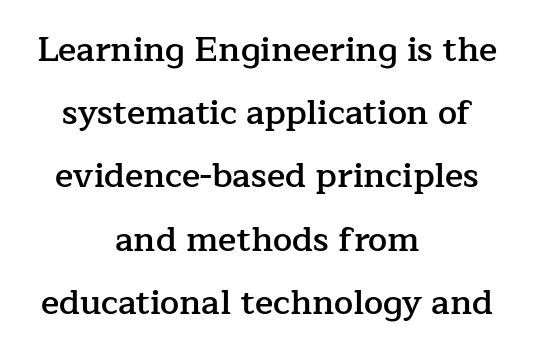
Q: Is the text bold? A: Semi-bold.
Q: Is the text italic (slanted)? A: No, it is upright.
Q: Is the typeface a serif or a sans-serif typeface? A: Serif.
Q: Is the text underlined? A: No.
Q: How is the paragraph aligned? A: Centered.
Q: Is the spacing between letters normal or unusually wide? A: Normal.
Q: Width (condensed, normal, or wide)? A: Normal.
Q: Stroke contrast? A: Low.
Q: x-height? A: Medium.
Q: Monospaced? A: No.
